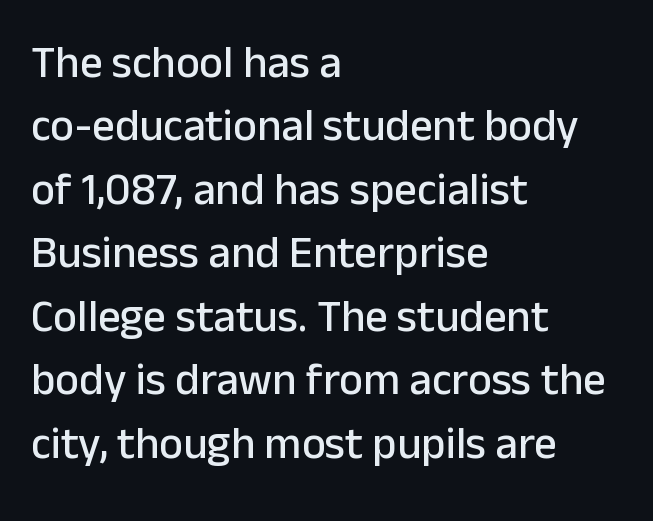
{"serif": "no", "italic": "no", "width": "normal", "stroke_contrast": "low", "x_height": "medium", "monospaced": "no", "underline": "no", "align": "left", "line_spacing": "normal", "line_spacing_ratio": 1.41, "letter_spacing": "normal", "letter_spacing_em": 0.0, "glyph_px": 45}
